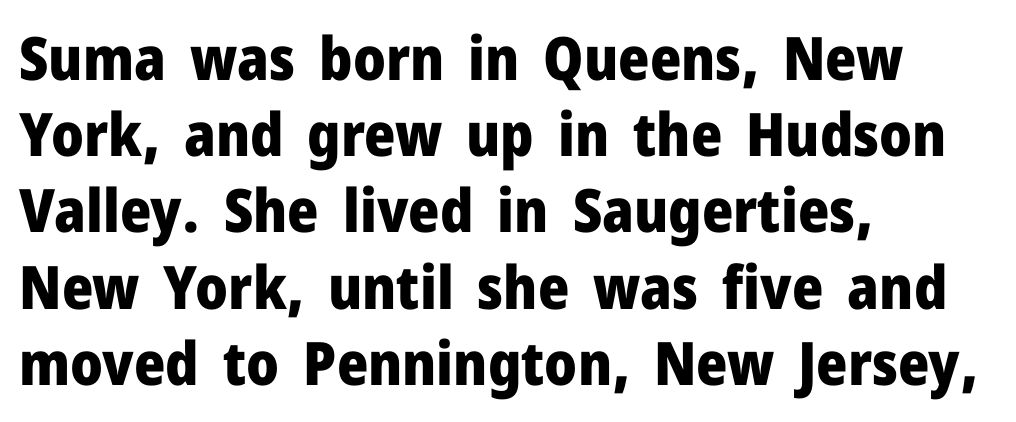
The image shows 60 px heavy sans-serif type, upright; set left-aligned, normal line spacing (1.27x), normal letter spacing, not underlined; low stroke contrast and a medium x-height.
